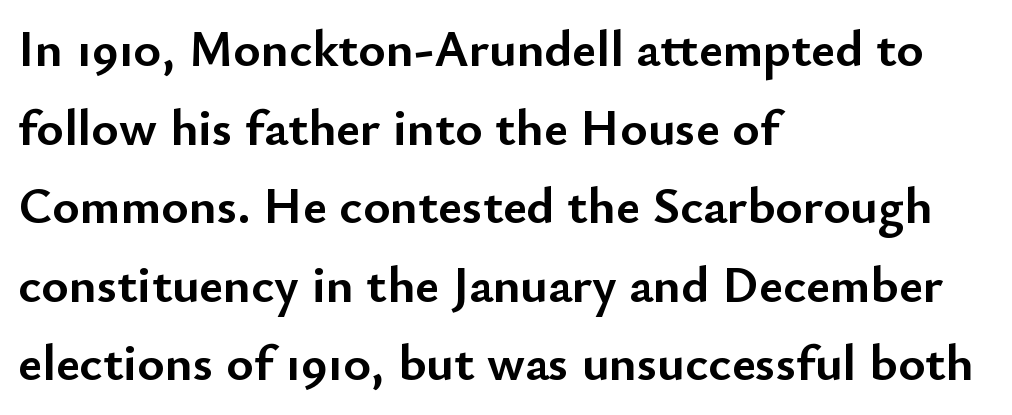
Q: Is the text bold? A: Yes.
Q: Is the text italic (slanted)? A: No, it is upright.
Q: Is the typeface a serif or a sans-serif typeface? A: Sans-serif.
Q: Is the text underlined? A: No.
Q: How is the paragraph aligned? A: Left-aligned.
Q: Is the spacing between letters normal or unusually wide? A: Normal.
Q: Is the spacing between lines tight, normal or loose? A: Normal.
Q: Width (condensed, normal, or wide)? A: Normal.
Q: Stroke contrast? A: Low.
Q: x-height? A: Small.
Q: Monospaced? A: No.
